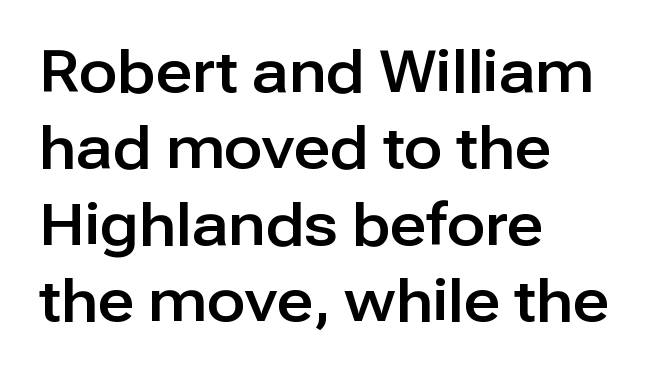
Check under the words: just untouched page. The font family rendered here belongs to the sans-serif group. These lines were composed using upright roman letters. The paragraph has a hard left edge and a soft right edge.
